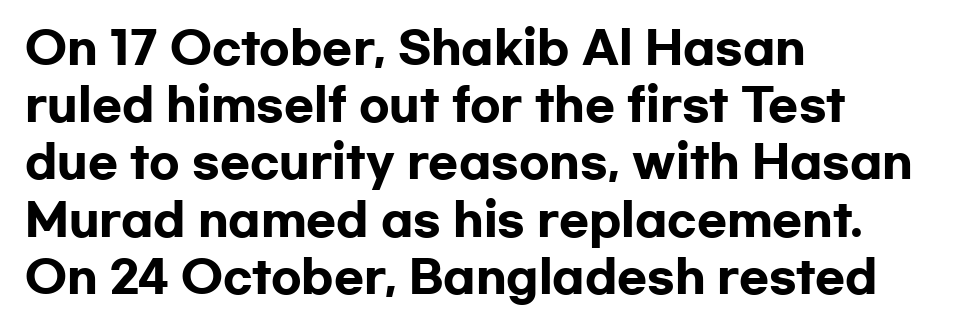
{"serif": "no", "italic": "no", "bold": "yes", "weight": "heavy", "width": "wide", "stroke_contrast": "low", "x_height": "medium", "monospaced": "no", "underline": "no", "align": "left", "line_spacing": "normal", "line_spacing_ratio": 1.3, "letter_spacing": "normal", "letter_spacing_em": 0.0, "glyph_px": 44}
